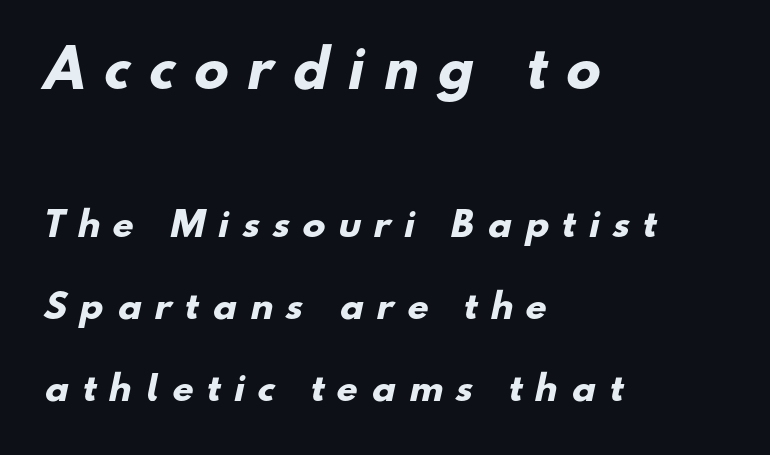
{"serif": "no", "bold": "yes", "weight": "heavy", "width": "normal", "stroke_contrast": "low", "x_height": "small", "monospaced": "no", "underline": "no", "align": "left", "line_spacing": "loose", "line_spacing_ratio": 2.41, "letter_spacing": "wide", "letter_spacing_em": 0.39, "larger_block": "first", "size_ratio": 1.5, "glyph_px": 51}
